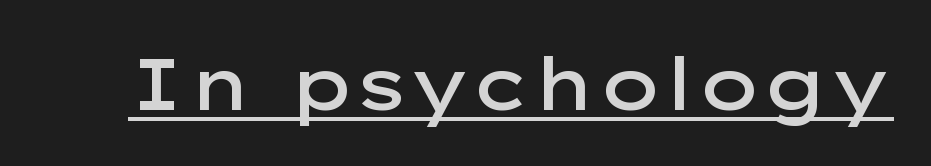
Think of a printed novel: that variable character pitch is what you see here. What stands out about the letter spacing? Nothing — it is the standard amount. Compared with undecorated copy, this sample adds a rule below the words. A roman cut, with each character standing at attention.
